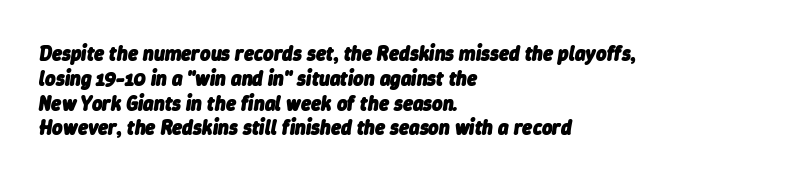
{"italic": "yes", "lean": "right", "slant_degrees": 9, "bold": "yes", "underline": "no", "align": "left", "line_spacing_ratio": 1.24, "letter_spacing": "normal", "letter_spacing_em": 0.0, "glyph_px": 20}
